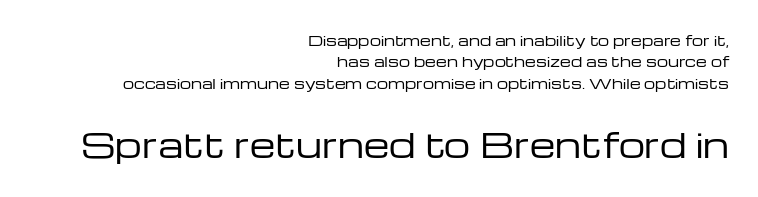
{"serif": "no", "italic": "no", "bold": "no", "weight": "regular", "width": "wide", "stroke_contrast": "low", "x_height": "medium", "monospaced": "no", "underline": "no", "align": "right", "line_spacing": "normal", "line_spacing_ratio": 1.52, "letter_spacing": "normal", "letter_spacing_em": 0.0, "larger_block": "second", "size_ratio": 2.36, "glyph_px": 33}
